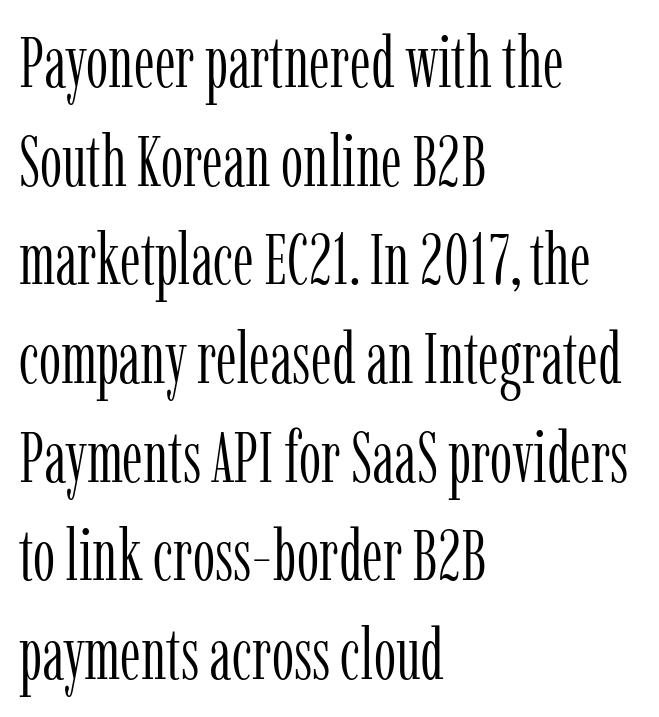
The image shows 71 px light, condensed serif type, upright; set left-aligned, normal line spacing (1.39x), normal letter spacing, not underlined; low stroke contrast and a medium x-height.
